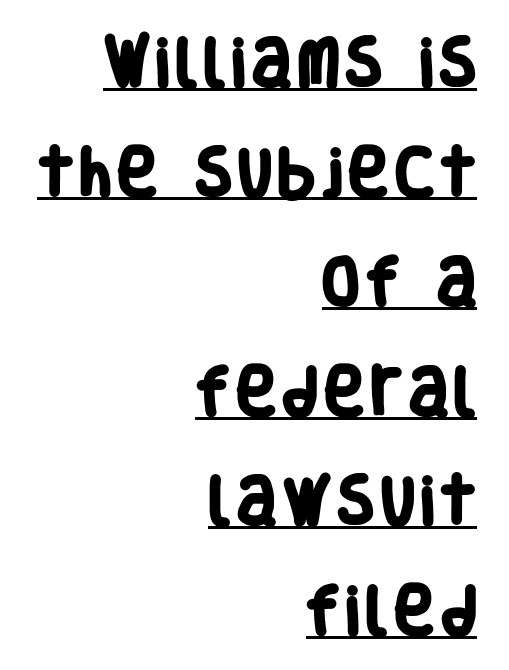
{"serif": "no", "bold": "yes", "weight": "heavy", "width": "condensed", "stroke_contrast": "low", "x_height": "large", "monospaced": "no", "underline": "yes", "align": "right", "line_spacing": "loose", "line_spacing_ratio": 2.03, "glyph_px": 54}
